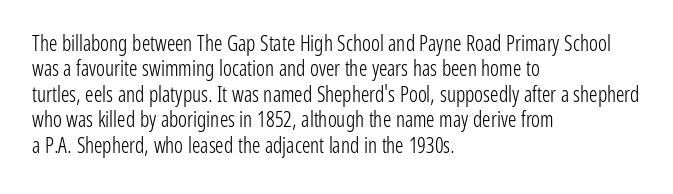
Q: Is the text bold? A: No.
Q: Is the text italic (slanted)? A: No, it is upright.
Q: Is the text underlined? A: No.
Q: How is the paragraph aligned? A: Left-aligned.
Q: Is the spacing between letters normal or unusually wide? A: Normal.
